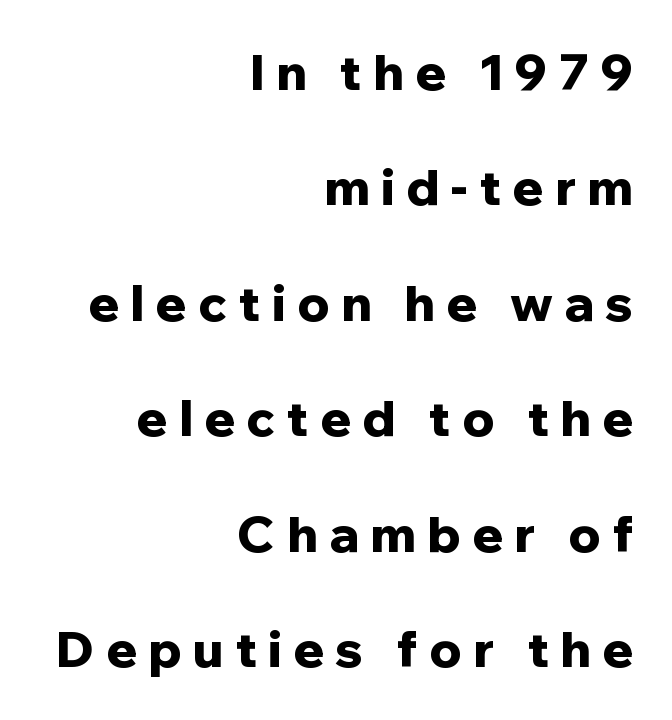
The image shows 50 px bold sans-serif type, upright; set right-aligned, loose line spacing (2.31x), unusually wide letter spacing (+0.23 em), not underlined; low stroke contrast and a medium x-height.
